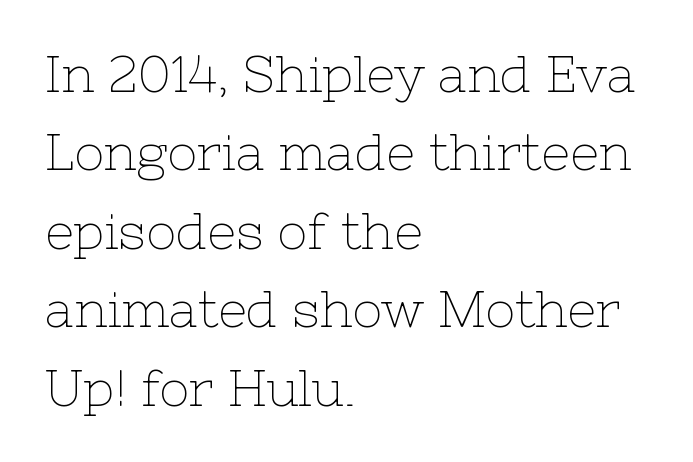
Does the type have serifs? Yes, each stem ends in a small foot. Notice how the passage keeps a crisp vertical edge on the left only. The face looks like a standard text weight, possibly lighter. Upright lettering throughout. Note the varied advance widths — an 'i' is clearly narrower than an 'm'.
